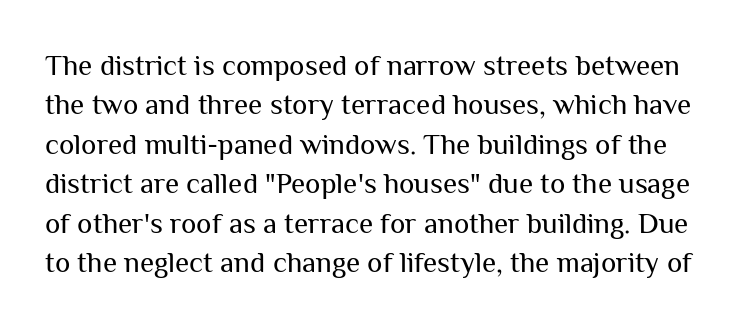
The image shows 29 px regular-weight sans-serif type, upright; set normal line spacing (1.36x), normal letter spacing, not underlined; medium stroke contrast and a medium x-height.
